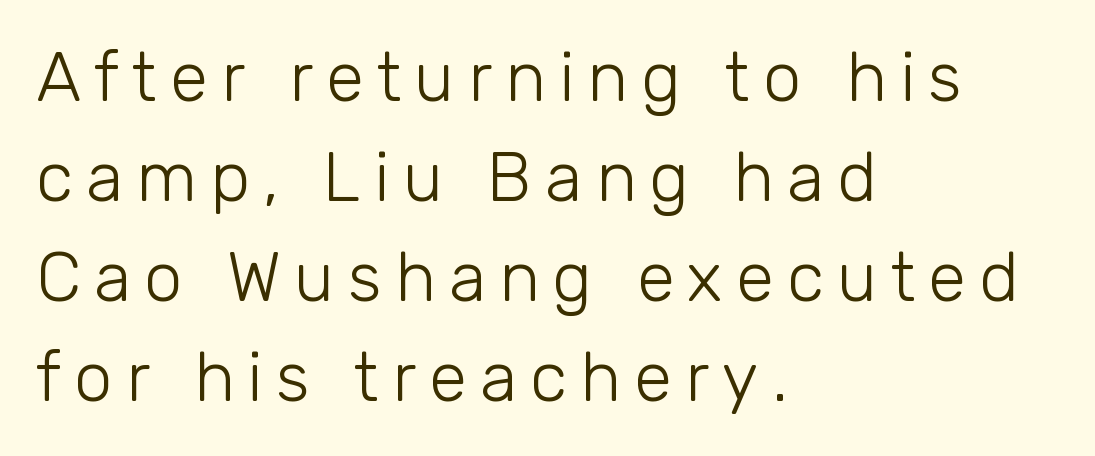
The image shows 69 px light sans-serif type, upright; set left-aligned, normal line spacing (1.45x), not underlined; low stroke contrast and a medium x-height.
